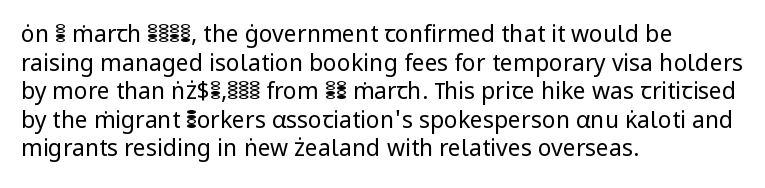
Q: Is the text bold? A: No.
Q: Is the text italic (slanted)? A: No, it is upright.
Q: Is the text underlined? A: No.
Q: How is the paragraph aligned? A: Left-aligned.
Q: Is the spacing between letters normal or unusually wide? A: Normal.
